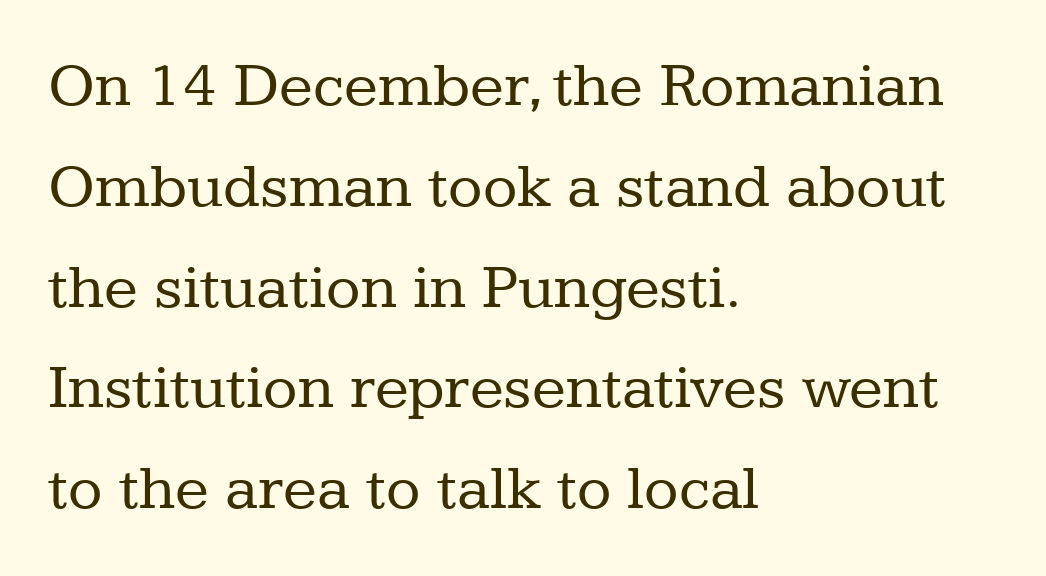
{"serif": "yes", "italic": "no", "bold": "no", "weight": "regular", "width": "normal", "stroke_contrast": "low", "x_height": "medium", "monospaced": "no", "underline": "no", "align": "left", "line_spacing": "normal", "line_spacing_ratio": 1.6, "letter_spacing": "normal", "letter_spacing_em": 0.0, "glyph_px": 63}
